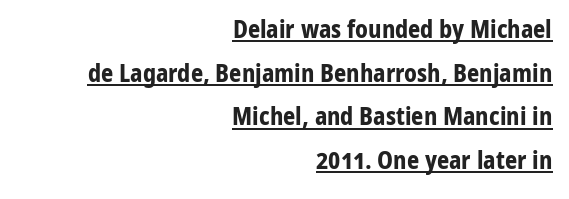
Q: Is the text bold? A: Yes.
Q: Is the text italic (slanted)? A: No, it is upright.
Q: Is the text underlined? A: Yes.
Q: How is the paragraph aligned? A: Right-aligned.
Q: Is the spacing between letters normal or unusually wide? A: Normal.
